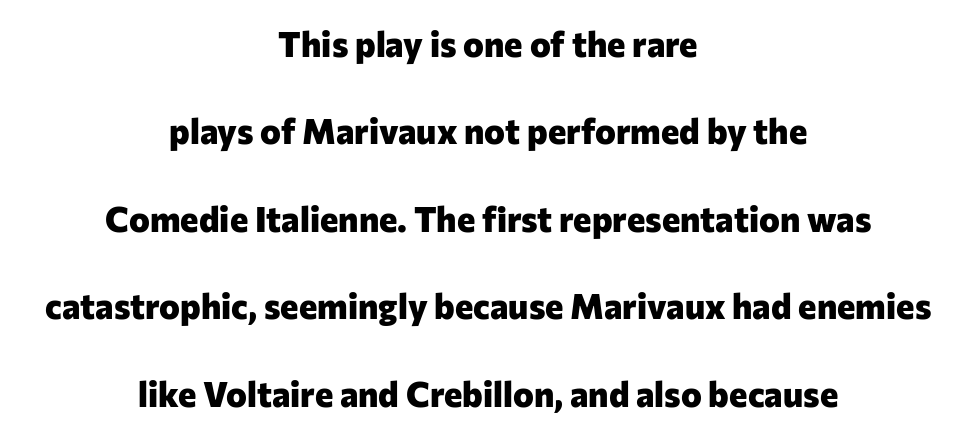
Q: Is the text bold? A: Yes.
Q: Is the text italic (slanted)? A: No, it is upright.
Q: Is the typeface a serif or a sans-serif typeface? A: Sans-serif.
Q: Is the text underlined? A: No.
Q: How is the paragraph aligned? A: Centered.
Q: Is the spacing between letters normal or unusually wide? A: Normal.
Q: Is the spacing between lines tight, normal or loose? A: Loose.
Q: Width (condensed, normal, or wide)? A: Normal.
Q: Stroke contrast? A: Low.
Q: x-height? A: Medium.
Q: Monospaced? A: No.
